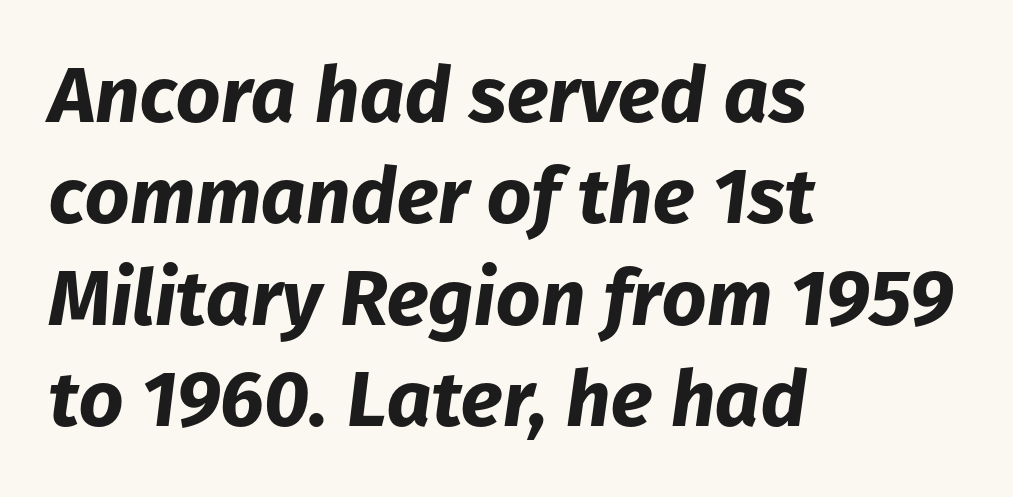
The image shows 78 px bold type, italic (leaning right); set left-aligned, normal line spacing (1.3x), normal letter spacing, not underlined; low stroke contrast and a medium x-height.
